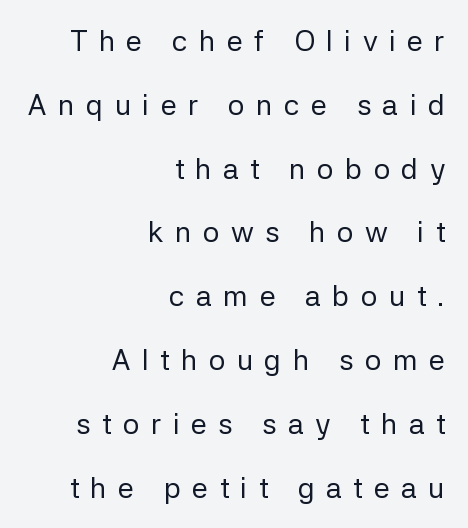
Line spacing here is loose. Heaviness? Minimal to ordinary, like unemphasized prose. Lines of text with bare space underneath. Posture: upright roman.
